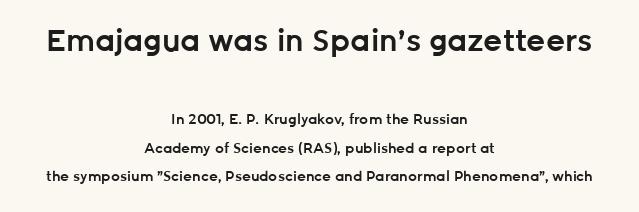
The image shows 30 px semibold sans-serif type, upright; set centered, loose line spacing (2.04x), normal letter spacing, not underlined; the first (top) block is 2.14x larger; low stroke contrast and a medium x-height.
